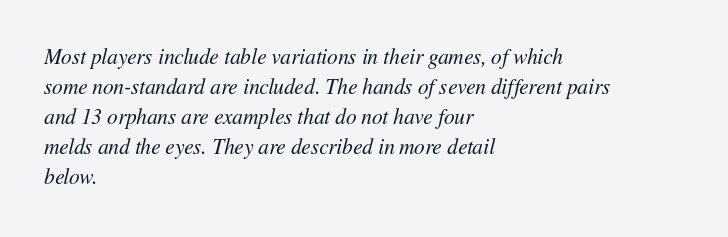
The image shows 21 px text type, italic (leaning right); set left-aligned, normal line spacing (1.43x), normal letter spacing, not underlined.
